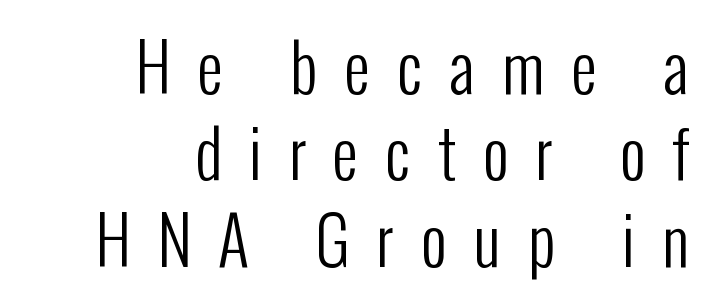
The image shows 65 px regular-weight, condensed sans-serif type, upright; set right-aligned, normal line spacing (1.33x), unusually wide letter spacing (+0.41 em), not underlined; low stroke contrast and a medium x-height.
